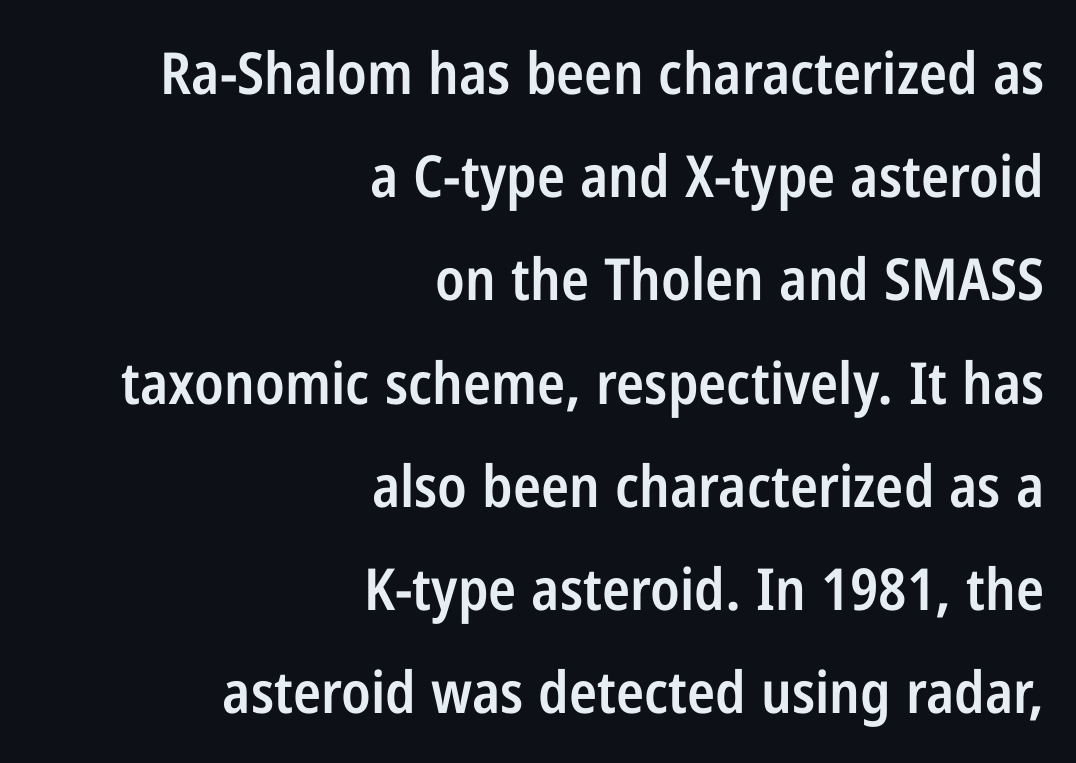
The image shows 58 px semibold, condensed sans-serif type, upright; set right-aligned, line spacing 1.78x, normal letter spacing, not underlined; low stroke contrast and a medium x-height.
